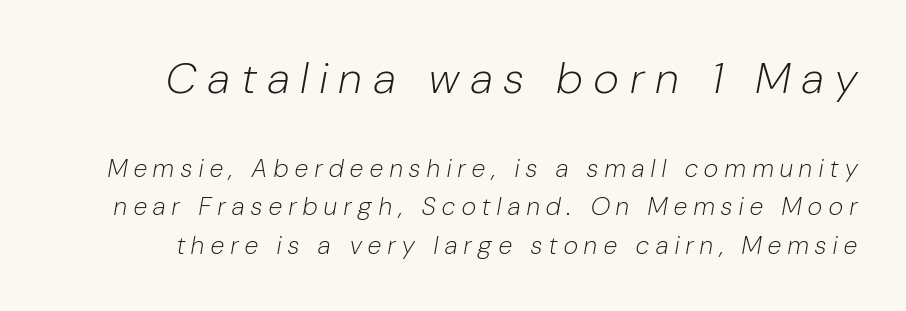
These lines were composed using italics. The face looks like a standard text weight, possibly lighter. Characters follow at a spacing far wider than the type designer built in. Baseline-to-baseline distance is the conventional proportion of letter height.
